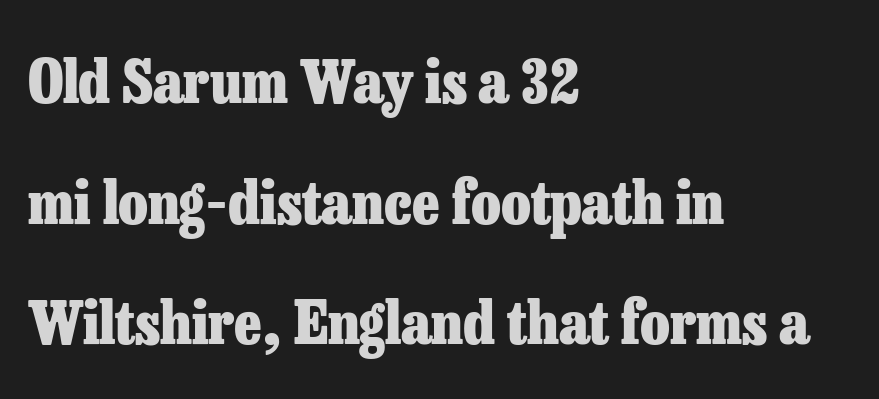
The designer went with a serif here, giving each stem small feet. Lines of text with bare space underneath. The letters advance in unequal steps, a hallmark of proportional type. Posture: straight, roman, zero tilt. Does the copy run flush right? No — it runs flush left. Reading down the column, the eye jumps a long way to each next line.
